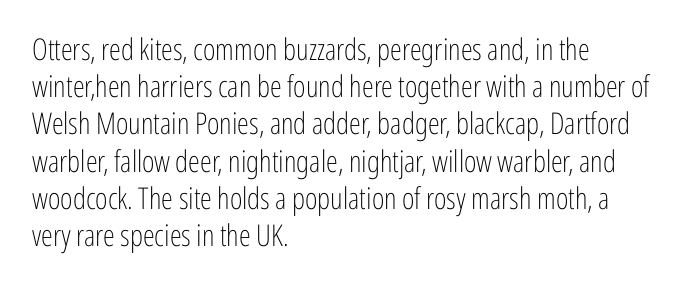
Q: Is the text bold? A: No.
Q: Is the text italic (slanted)? A: No, it is upright.
Q: Is the typeface a serif or a sans-serif typeface? A: Sans-serif.
Q: Is the text underlined? A: No.
Q: How is the paragraph aligned? A: Left-aligned.
Q: Is the spacing between letters normal or unusually wide? A: Normal.
Q: Width (condensed, normal, or wide)? A: Condensed.
Q: Stroke contrast? A: Low.
Q: x-height? A: Medium.
Q: Monospaced? A: No.
